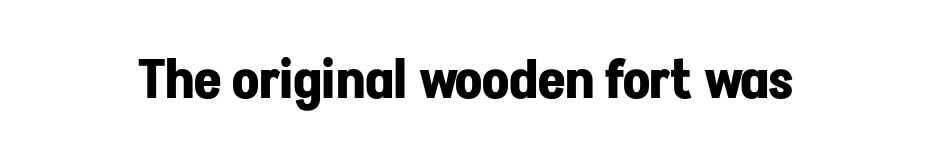
{"serif": "no", "italic": "no", "bold": "yes", "weight": "bold", "width": "normal", "stroke_contrast": "low", "x_height": "medium", "monospaced": "no", "underline": "no", "letter_spacing": "normal", "letter_spacing_em": 0.0, "glyph_px": 53}
